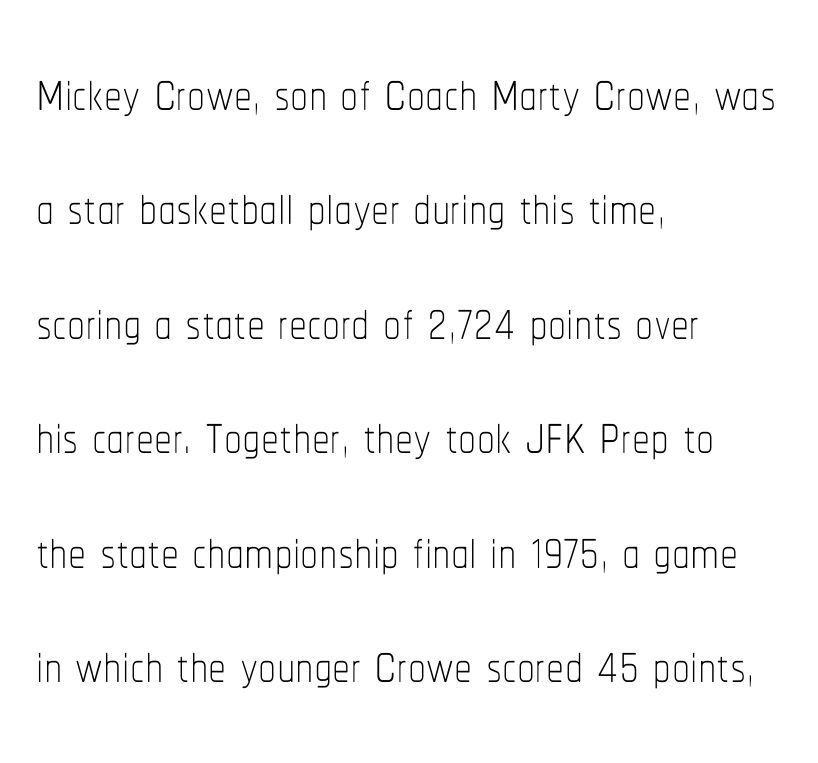
Q: Is the text bold? A: No.
Q: Is the text italic (slanted)? A: No, it is upright.
Q: Is the text underlined? A: No.
Q: How is the paragraph aligned? A: Left-aligned.
Q: Is the spacing between letters normal or unusually wide? A: Normal.
Q: Is the spacing between lines tight, normal or loose? A: Normal.
Q: Width (condensed, normal, or wide)? A: Condensed.
Q: Stroke contrast? A: Low.
Q: x-height? A: Medium.
Q: Monospaced? A: No.
